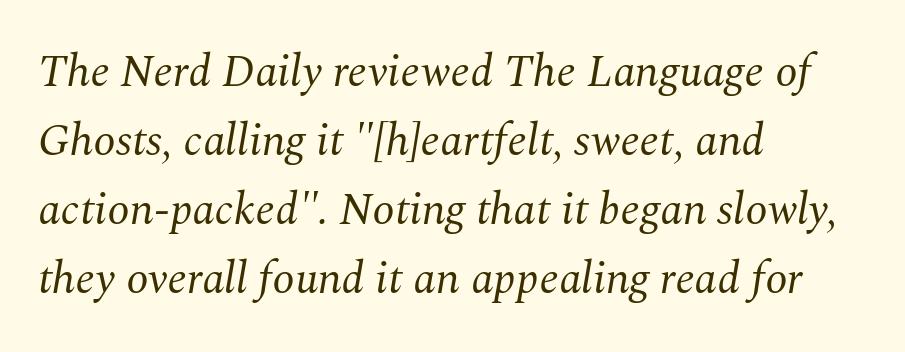
The image shows 45 px regular-weight serif type, italic (leaning right); set left-aligned, normal line spacing (1.53x), normal letter spacing, not underlined; medium stroke contrast and a medium x-height.
